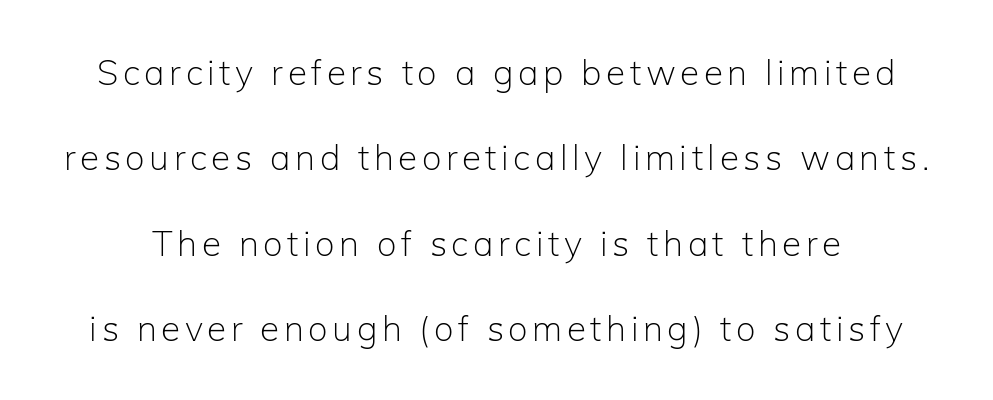
Q: Is the text bold? A: No.
Q: Is the text italic (slanted)? A: No, it is upright.
Q: Is the typeface a serif or a sans-serif typeface? A: Sans-serif.
Q: Is the text underlined? A: No.
Q: Is the spacing between lines tight, normal or loose? A: Loose.
Q: Width (condensed, normal, or wide)? A: Normal.
Q: Stroke contrast? A: Low.
Q: x-height? A: Medium.
Q: Monospaced? A: No.
